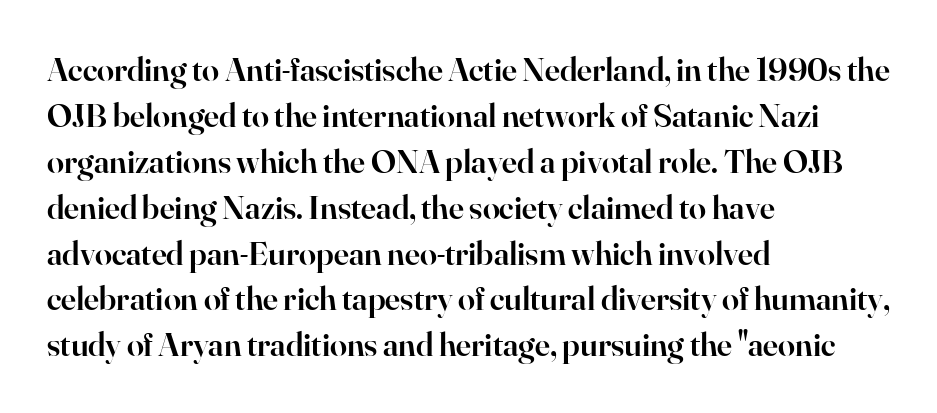
Q: Is the text bold? A: Semi-bold.
Q: Is the text italic (slanted)? A: No, it is upright.
Q: Is the typeface a serif or a sans-serif typeface? A: Serif.
Q: Is the text underlined? A: No.
Q: How is the paragraph aligned? A: Left-aligned.
Q: Is the spacing between letters normal or unusually wide? A: Normal.
Q: Is the spacing between lines tight, normal or loose? A: Normal.
Q: Width (condensed, normal, or wide)? A: Normal.
Q: Stroke contrast? A: High.
Q: x-height? A: Small.
Q: Monospaced? A: No.
